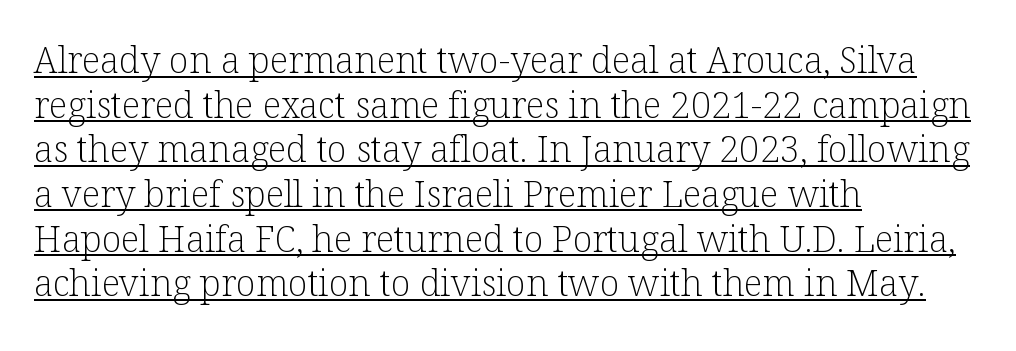
The passage shown has conventional tracking throughout. Letters have the restrained weight of plain body copy at most. Do the characters align in a grid? No, the font is proportional. Posture: straight, roman, zero tilt. The designer went with a serif here, giving each stem small feet.
